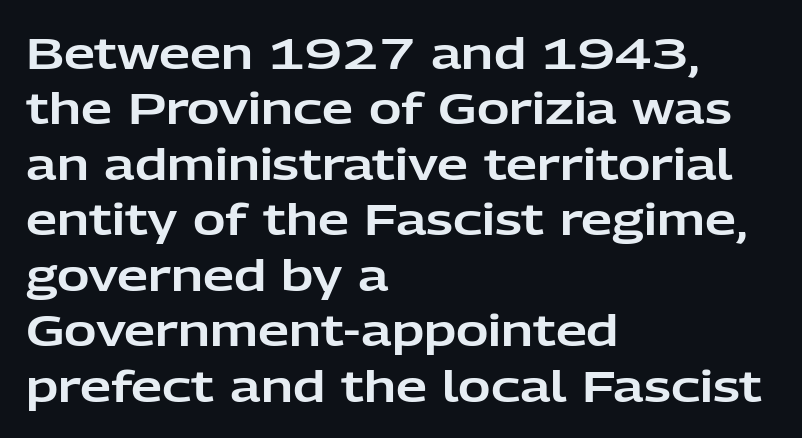
The image shows 44 px sans-serif type, upright; set left-aligned, normal line spacing (1.26x), normal letter spacing, not underlined; low stroke contrast and a medium x-height.
